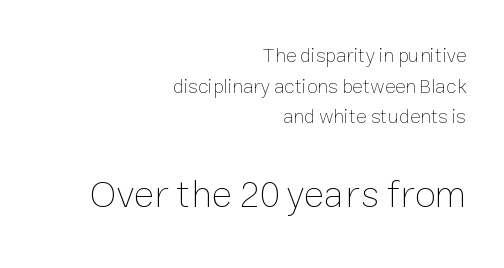
Q: Is the text bold? A: No.
Q: Is the text italic (slanted)? A: No, it is upright.
Q: Is the text underlined? A: No.
Q: How is the paragraph aligned? A: Right-aligned.
Q: Is the spacing between letters normal or unusually wide? A: Normal.
Q: Is the spacing between lines tight, normal or loose? A: Normal.
Q: Which block of text is set in a larger size, the first (top) or the second (bottom)? A: The second (bottom) one.
Q: Width (condensed, normal, or wide)? A: Normal.
Q: Stroke contrast? A: Low.
Q: x-height? A: Medium.
Q: Monospaced? A: No.
